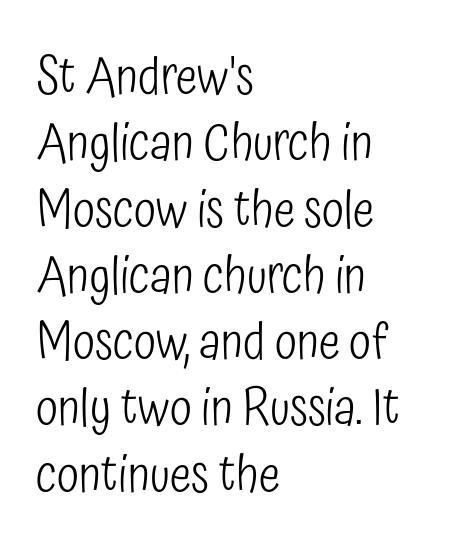
Nothing heavy about these letters — not bold at all. Honestly, the row spacing looks completely unremarkable. The rag falls on the right side of this text block. Is this a fixed-width face? No — the glyphs have proportional, varying widths. The specimen reads as upright at a glance. The passage shown is not underscored anywhere.
